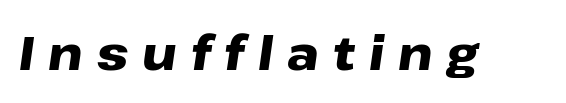
Q: Is the text bold? A: Yes.
Q: Is the text italic (slanted)? A: Yes, it leans right by about 8 degrees.
Q: Is the text underlined? A: No.
Q: Is the spacing between letters normal or unusually wide? A: Unusually wide.
Q: Width (condensed, normal, or wide)? A: Wide.
Q: Stroke contrast? A: Low.
Q: x-height? A: Medium.
Q: Monospaced? A: No.
